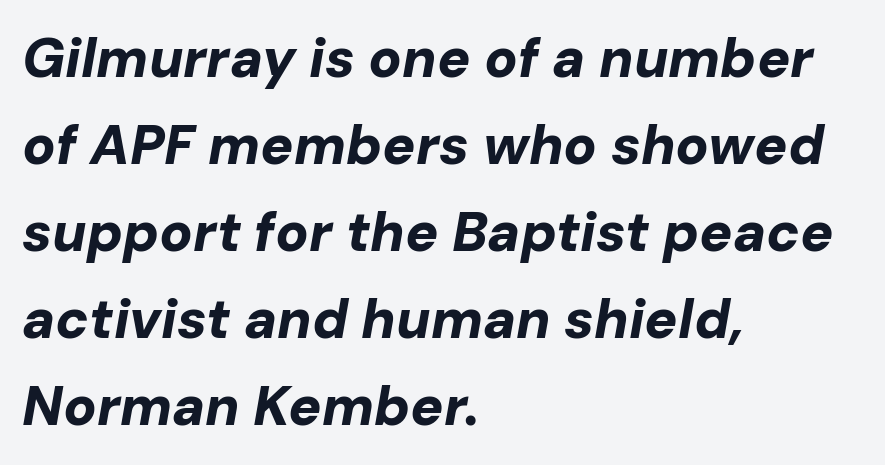
The image shows 55 px bold type, italic (leaning right); set left-aligned, normal line spacing (1.58x), normal letter spacing, not underlined; low stroke contrast and a medium x-height.
